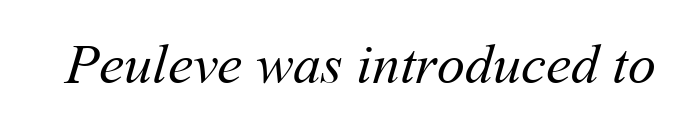
Q: Is the text bold? A: No.
Q: Is the text underlined? A: No.
Q: Is the spacing between letters normal or unusually wide? A: Normal.
Q: Width (condensed, normal, or wide)? A: Normal.
Q: Stroke contrast? A: Medium.
Q: x-height? A: Medium.
Q: Monospaced? A: No.
